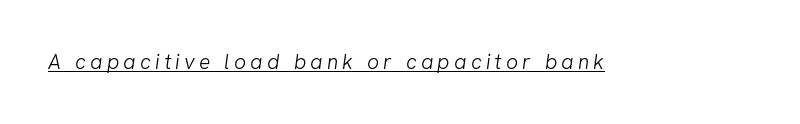
Q: Is the text bold? A: No.
Q: Is the text underlined? A: Yes.
Q: Is the spacing between letters normal or unusually wide? A: Unusually wide.
